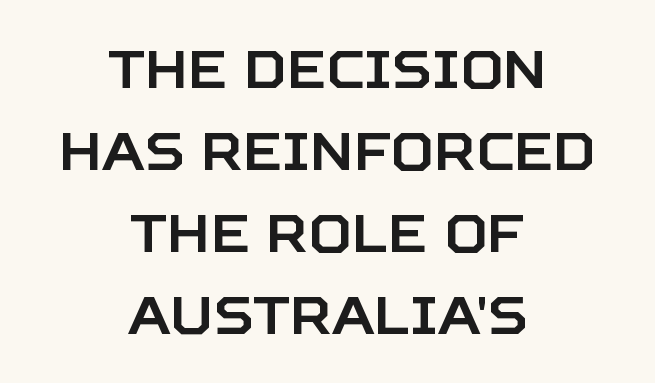
{"serif": "no", "italic": "no", "width": "normal", "stroke_contrast": "low", "x_height": "large", "monospaced": "no", "underline": "no", "align": "center", "line_spacing": "normal", "line_spacing_ratio": 1.55, "letter_spacing": "normal", "letter_spacing_em": 0.0, "glyph_px": 53}
